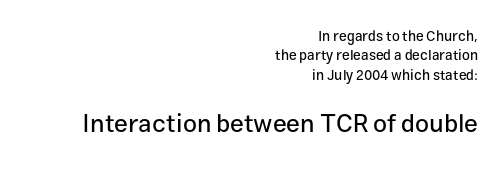
Reading top to bottom, the characters get bigger at the block break. The face used here is rendered with its standard letterfit. The area under the type is left untouched. The lines in this sample share a right terminus and differ only in where they begin. If you drew a line through each stem, it would be perfectly vertical. How would I describe the line gaps? Plain and ordinary.
